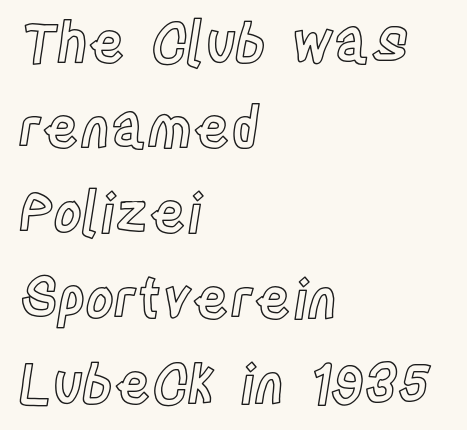
Q: Is the text italic (slanted)? A: Yes.
Q: Is the text underlined? A: No.
Q: How is the paragraph aligned? A: Left-aligned.
Q: Is the spacing between letters normal or unusually wide? A: Normal.
Q: Is the spacing between lines tight, normal or loose? A: Normal.
Q: Width (condensed, normal, or wide)? A: Condensed.
Q: x-height? A: Large.
Q: Monospaced? A: No.
